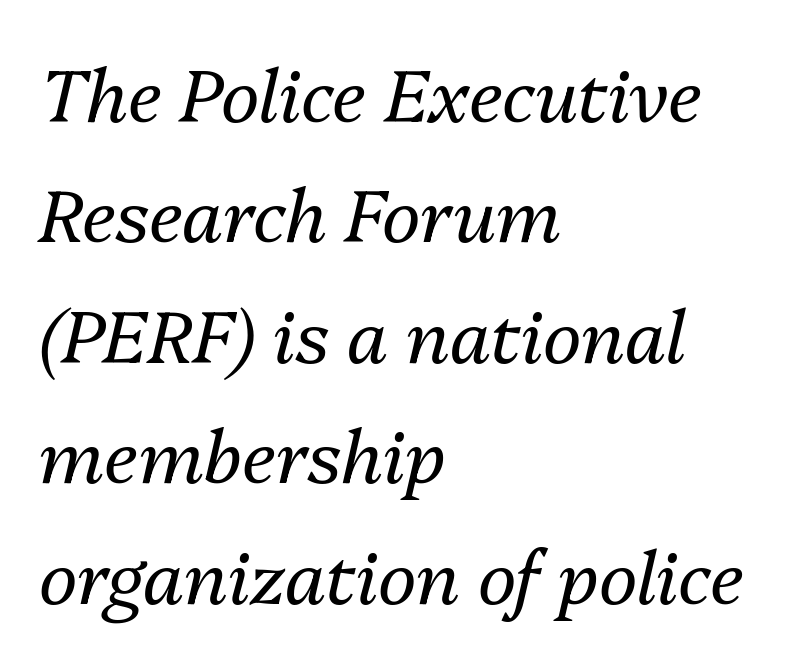
Yep, that's italic — everything's leaning. The horizontal fit of the characters is conventional and even. Caption: multi-line text, flush left, ragged right. No letter is thick-stroked: the sample isn't bold. Note the varied advance widths — an 'i' is clearly narrower than an 'm'.
